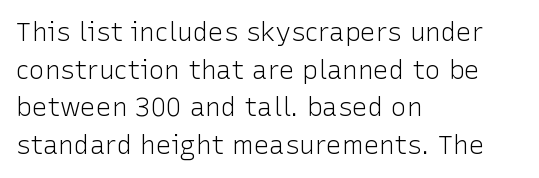
{"italic": "no", "bold": "no", "underline": "no", "align": "left", "line_spacing": "normal", "line_spacing_ratio": 1.45, "letter_spacing": "normal", "letter_spacing_em": 0.0, "glyph_px": 26}
